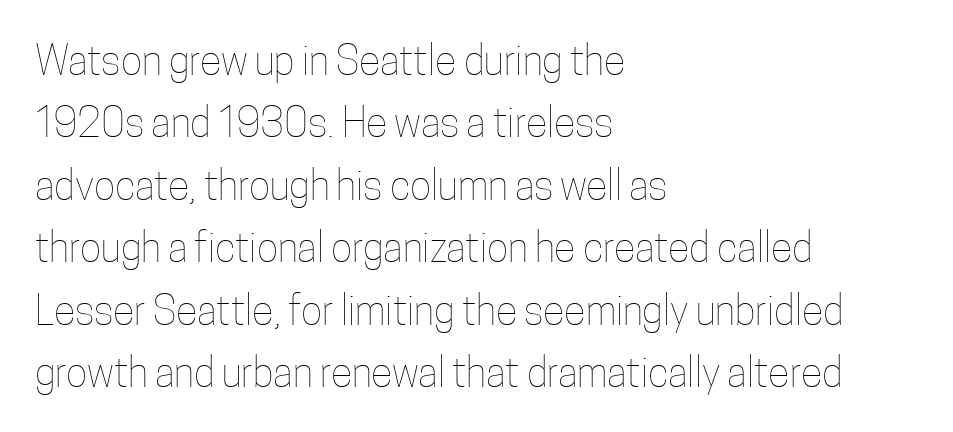
Each letter keeps its own natural width here, so spacing adapts to shape. Students, observe: this is what conventionally led text looks like. Vertical strokes here are truly vertical. Stems and bowls with no extra thickness — not bold. Which margin do the lines hug? The left one — the right edge is uneven. Glance below the letters and you will spot only blank space.
